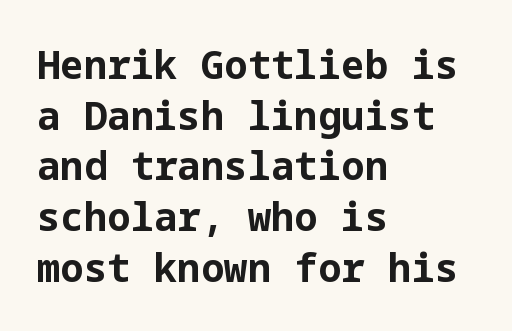
{"serif": "no", "italic": "no", "bold": "yes", "weight": "bold", "width": "normal", "stroke_contrast": "low", "x_height": "medium", "underline": "no", "align": "left", "line_spacing": "normal", "line_spacing_ratio": 1.3, "letter_spacing": "normal", "letter_spacing_em": 0.0, "glyph_px": 39}
